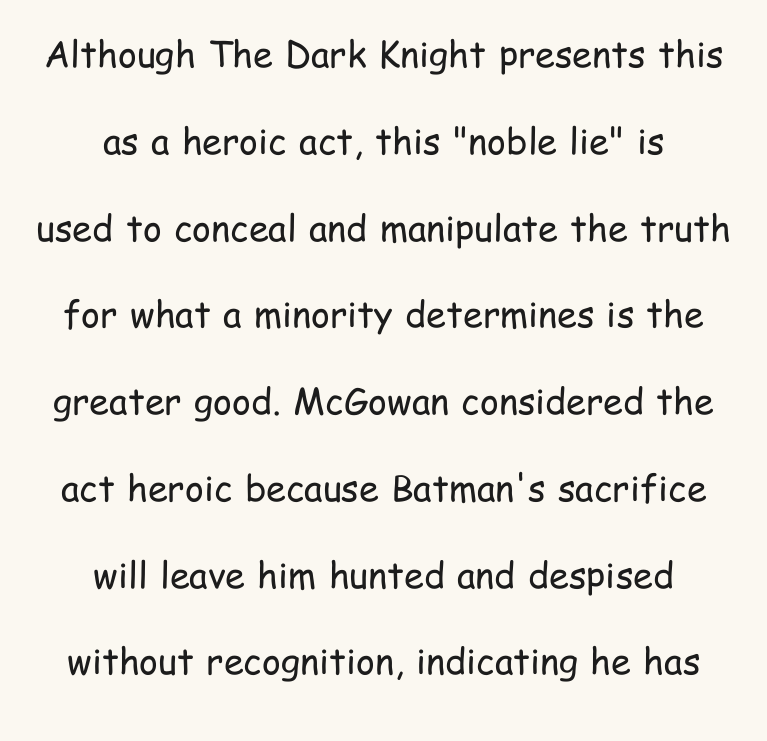
{"serif": "no", "italic": "no", "bold": "no", "weight": "regular", "width": "condensed", "stroke_contrast": "low", "x_height": "medium", "monospaced": "no", "underline": "no", "align": "center", "line_spacing": "loose", "line_spacing_ratio": 2.41, "letter_spacing": "normal", "letter_spacing_em": 0.0, "glyph_px": 36}
